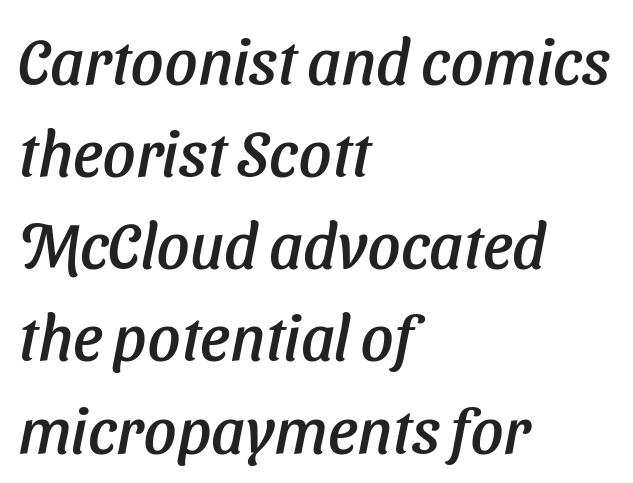
Anything drawn beneath the words? Only blank space. No extra tracking has been applied to these lines. Looks like regular typesetting: each glyph gets only the width it needs.
